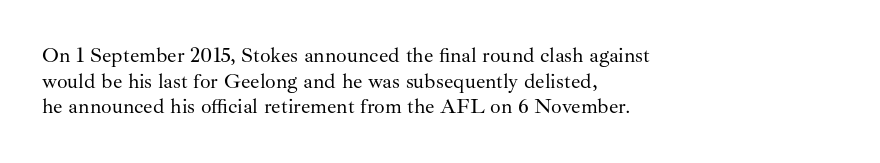
{"italic": "no", "bold": "no", "underline": "no", "align": "left", "line_spacing_ratio": 1.22, "letter_spacing": "normal", "letter_spacing_em": 0.0, "glyph_px": 21}
